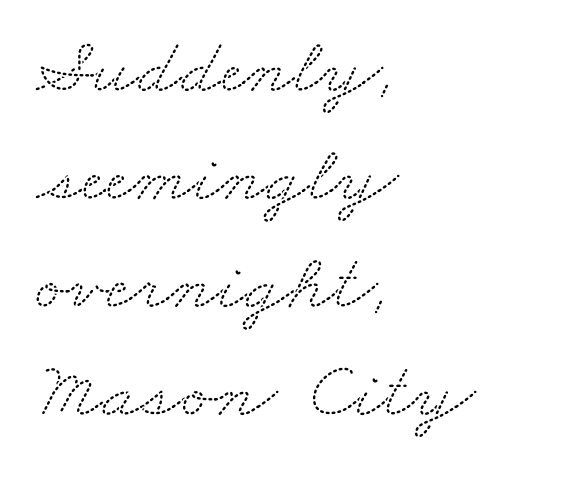
Q: Is the typeface a serif or a sans-serif typeface? A: Serif.
Q: Is the text underlined? A: No.
Q: How is the paragraph aligned? A: Left-aligned.
Q: Is the spacing between letters normal or unusually wide? A: Normal.
Q: Is the spacing between lines tight, normal or loose? A: Normal.
Q: Width (condensed, normal, or wide)? A: Wide.
Q: Stroke contrast? A: Medium.
Q: x-height? A: Small.
Q: Monospaced? A: No.
